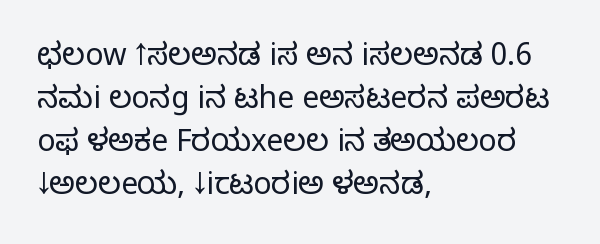
Each letter's strokes conclude bluntly, with no projecting serifs. The rendering uses a moderate line-height, typical for paragraphs. Looks like regular typesetting: each glyph gets only the width it needs. A bare baseline throughout the passage.
